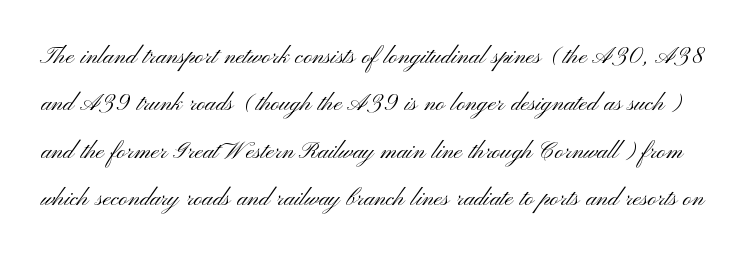
{"serif": "no", "bold": "no", "weight": "light", "width": "wide", "stroke_contrast": "medium", "x_height": "small", "monospaced": "no", "underline": "no", "line_spacing": "normal", "line_spacing_ratio": 1.58, "letter_spacing": "normal", "letter_spacing_em": 0.0, "glyph_px": 30}
